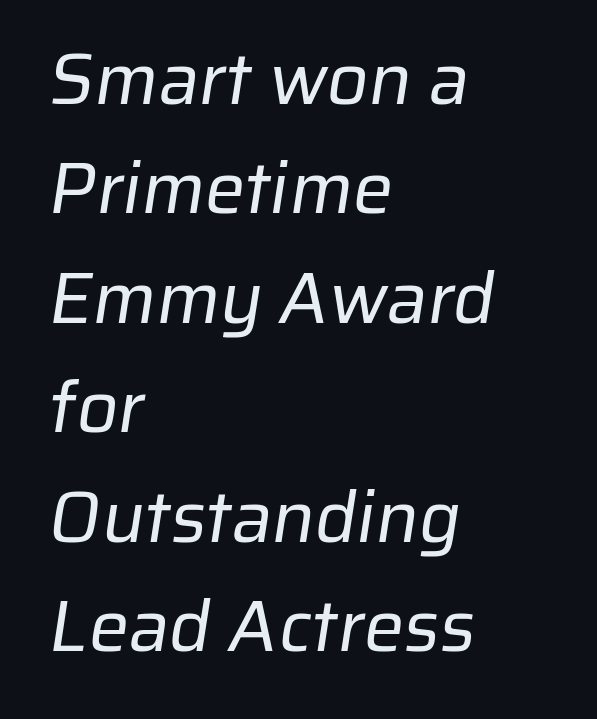
{"serif": "no", "bold": "no", "weight": "regular", "width": "normal", "stroke_contrast": "low", "x_height": "medium", "monospaced": "no", "underline": "no", "align": "left", "line_spacing": "normal", "line_spacing_ratio": 1.52, "letter_spacing": "normal", "letter_spacing_em": 0.0, "glyph_px": 72}
